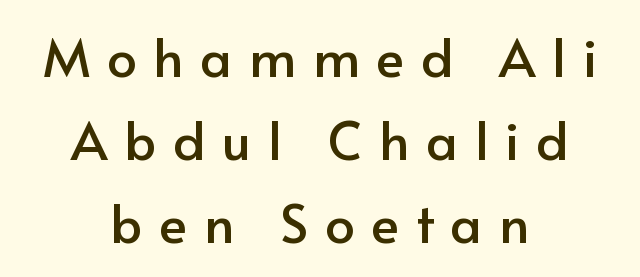
The image shows 53 px sans-serif type, upright; set centered, normal line spacing (1.57x), unusually wide letter spacing (+0.31 em), not underlined; low stroke contrast and a small x-height.
